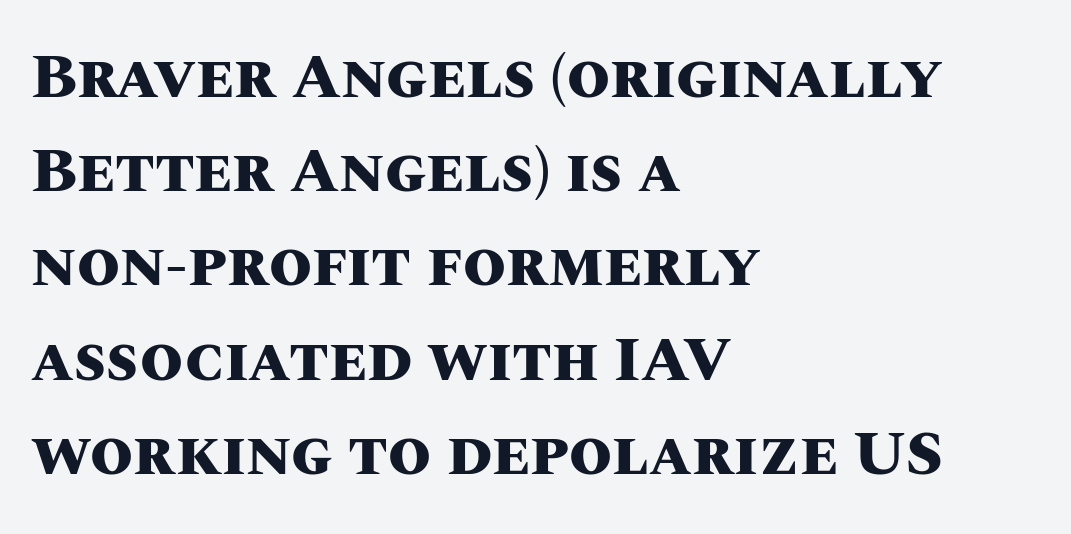
The image shows 62 px heavy type, upright; set left-aligned, normal line spacing (1.52x), normal letter spacing, not underlined; medium stroke contrast and a large x-height.
